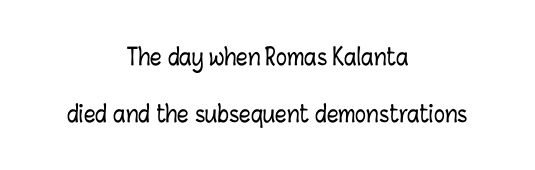
{"italic": "no", "underline": "no", "align": "center", "line_spacing": "loose", "line_spacing_ratio": 2.47, "letter_spacing": "normal", "letter_spacing_em": 0.0, "glyph_px": 23}
